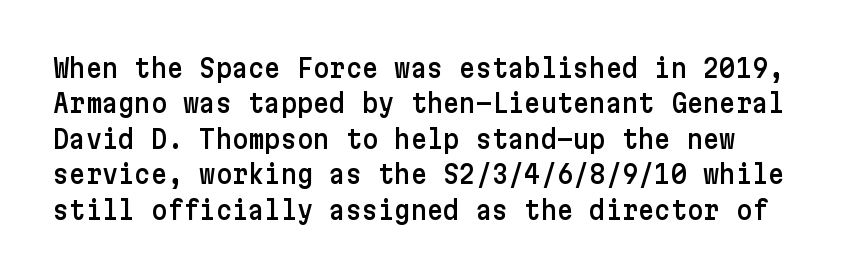
The passage shown has conventional tracking throughout. Rows of type keep a routine distance in the vertical direction. When letters stand straight like this, we call the style roman or upright. Type without underlining.
